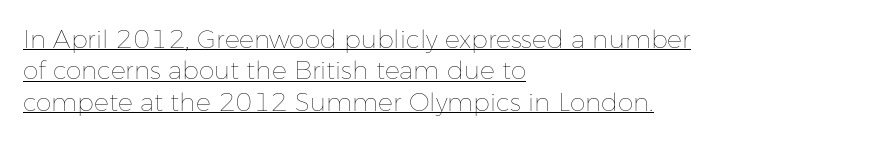
The image shows 25 px text type, upright; set left-aligned, normal line spacing (1.26x), normal letter spacing, underlined.
